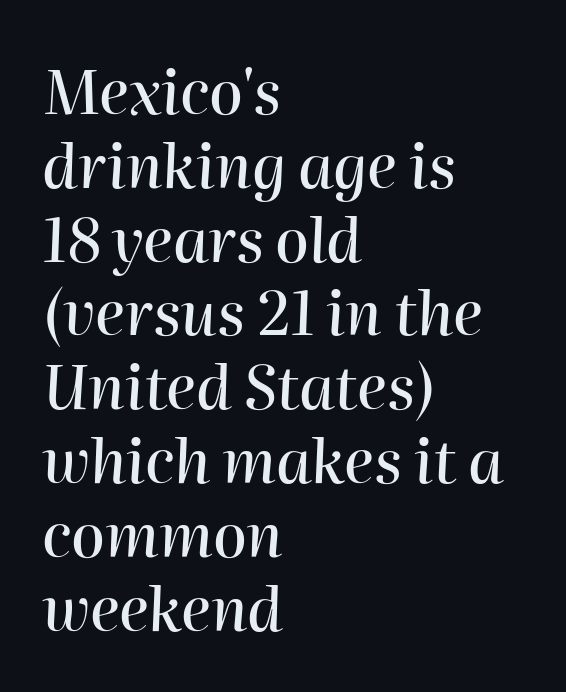
Q: Is the text italic (slanted)? A: Yes, it leans right by about 2 degrees.
Q: Is the text underlined? A: No.
Q: How is the paragraph aligned? A: Left-aligned.
Q: Is the spacing between letters normal or unusually wide? A: Normal.
Q: Width (condensed, normal, or wide)? A: Normal.
Q: Stroke contrast? A: High.
Q: x-height? A: Medium.
Q: Monospaced? A: No.
